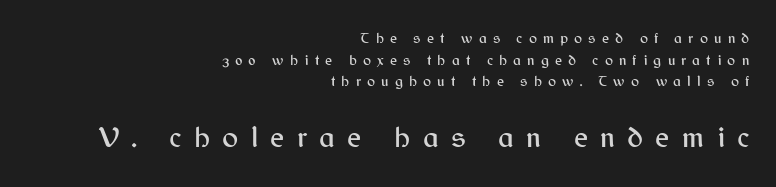
Reading top to bottom, the characters get bigger at the block break. The zone under the glyphs is completely vacant. Leading matches the norm, producing a regular column. No feet cap the strokes, marking this as sans-serif type.
